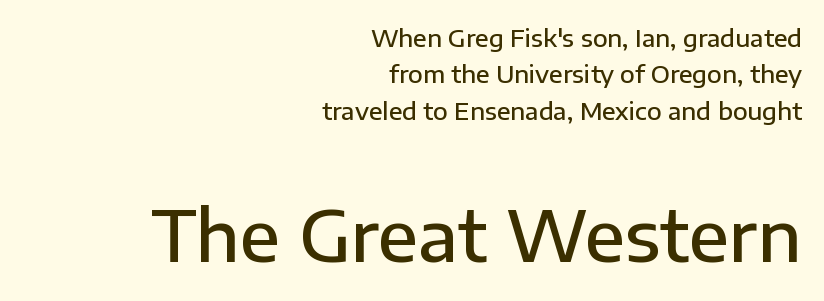
The image shows 71 px semibold sans-serif type, upright; set right-aligned, normal line spacing (1.52x), normal letter spacing, not underlined; the second (bottom) block is 2.96x larger; low stroke contrast and a medium x-height.
